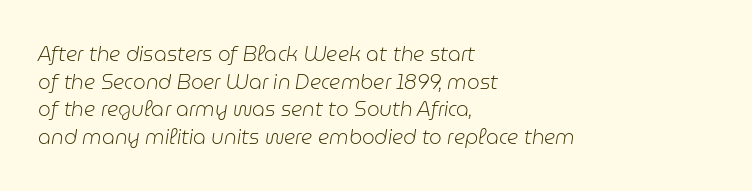
A normal amount of white space separates one row of letters from the next. These glyphs show unthickened strokes, regular width or finer. The tracking reads as untouched default to a designer's eye. The lettering tilts uniformly, giving the passage an italic look. Glance below the letters and you will spot only blank space.
